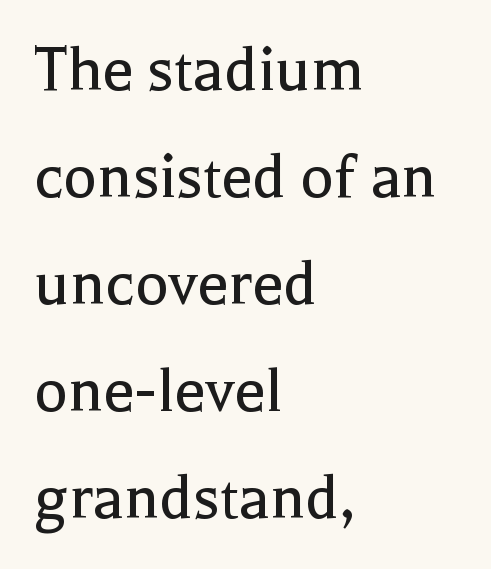
Q: Is the text bold? A: No.
Q: Is the text italic (slanted)? A: No, it is upright.
Q: Is the typeface a serif or a sans-serif typeface? A: Serif.
Q: Is the text underlined? A: No.
Q: How is the paragraph aligned? A: Left-aligned.
Q: Is the spacing between letters normal or unusually wide? A: Normal.
Q: Is the spacing between lines tight, normal or loose? A: Normal.
Q: Width (condensed, normal, or wide)? A: Normal.
Q: x-height? A: Medium.
Q: Monospaced? A: No.
